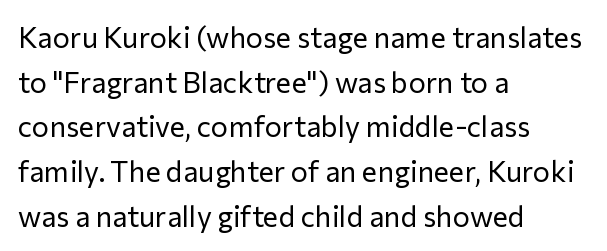
{"serif": "no", "italic": "no", "bold": "no", "weight": "regular", "width": "normal", "stroke_contrast": "low", "x_height": "medium", "monospaced": "no", "underline": "no", "align": "left", "line_spacing": "normal", "line_spacing_ratio": 1.54, "letter_spacing": "normal", "letter_spacing_em": 0.0, "glyph_px": 29}
